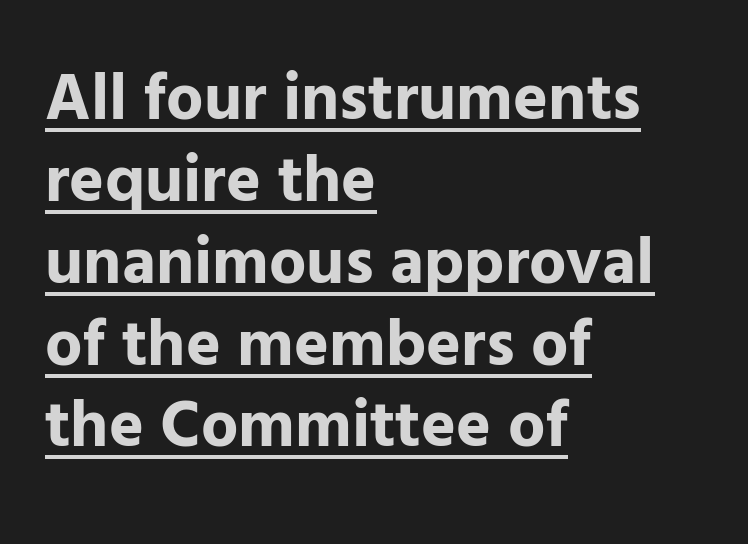
Q: Is the text bold? A: Yes.
Q: Is the text italic (slanted)? A: No, it is upright.
Q: Is the typeface a serif or a sans-serif typeface? A: Sans-serif.
Q: Is the text underlined? A: Yes.
Q: How is the paragraph aligned? A: Left-aligned.
Q: Is the spacing between letters normal or unusually wide? A: Normal.
Q: Width (condensed, normal, or wide)? A: Normal.
Q: Stroke contrast? A: Low.
Q: x-height? A: Medium.
Q: Monospaced? A: No.
